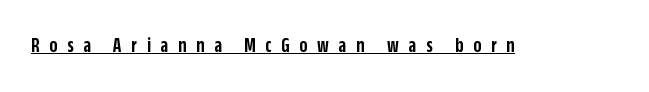
{"italic": "no", "bold": "semi", "underline": "yes", "letter_spacing": "wide", "letter_spacing_em": 0.46, "glyph_px": 21}
